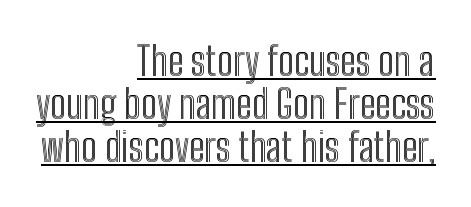
Baseline-to-baseline distance is barely more than the letter height. This sample is right-justified, so line beginnings fall wherever the words allow. The rendered words wear a rule along their underside. Italic: no, the glyphs are upright roman. The tracking reads as untouched default to a designer's eye. The face used here is proportionally spaced, like ordinary book or web type.
